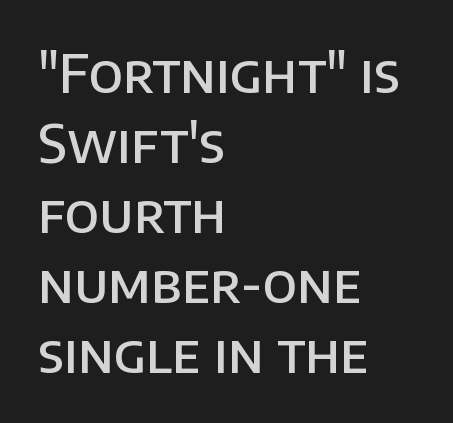
{"serif": "no", "italic": "no", "bold": "semi", "weight": "semibold", "width": "normal", "stroke_contrast": "low", "x_height": "large", "monospaced": "no", "underline": "no", "align": "left", "line_spacing": "normal", "line_spacing_ratio": 1.32, "letter_spacing": "normal", "letter_spacing_em": 0.0, "glyph_px": 53}
